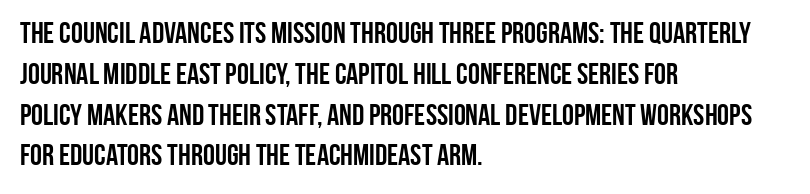
The image shows 30 px semibold, condensed sans-serif type, upright; set left-aligned, normal line spacing (1.36x), normal letter spacing, not underlined; low stroke contrast and a large x-height.
